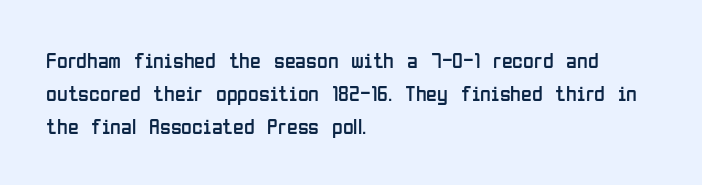
{"italic": "no", "bold": "no", "underline": "no", "align": "left", "line_spacing": "normal", "line_spacing_ratio": 1.5, "letter_spacing": "normal", "letter_spacing_em": 0.0, "glyph_px": 22}
